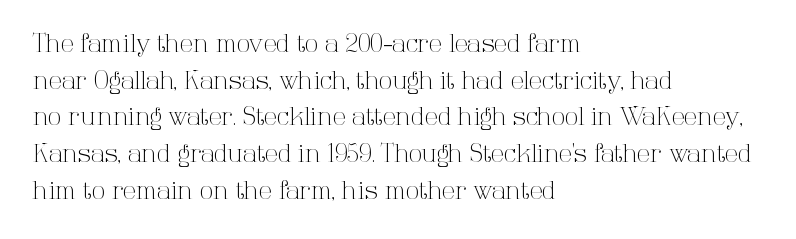
The image shows 24 px text type, upright; set left-aligned, normal line spacing (1.53x), normal letter spacing, not underlined.
